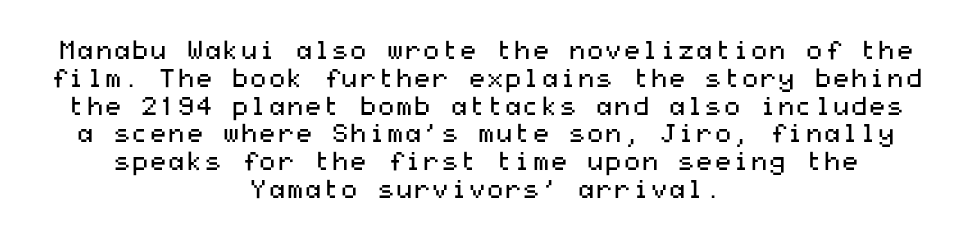
Notice how the stems are strictly vertical — no italics here. Here the glyphs are tracked normally, forming tight word shapes. This is not heavy type; no bold has been used. The lines in this sample share a center point and differ in where they start and stop. Honestly, there is no underline to notice here at all. How would I describe the line gaps? Narrow and economical.
